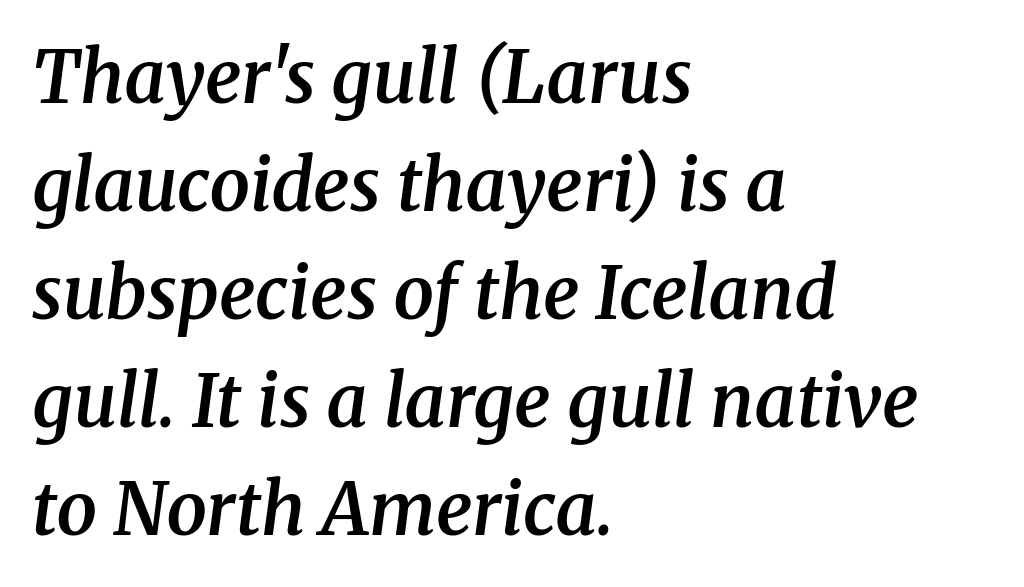
The image shows 72 px semibold serif type, italic (leaning right); set left-aligned, normal line spacing (1.5x), normal letter spacing, not underlined; medium stroke contrast and a medium x-height.
